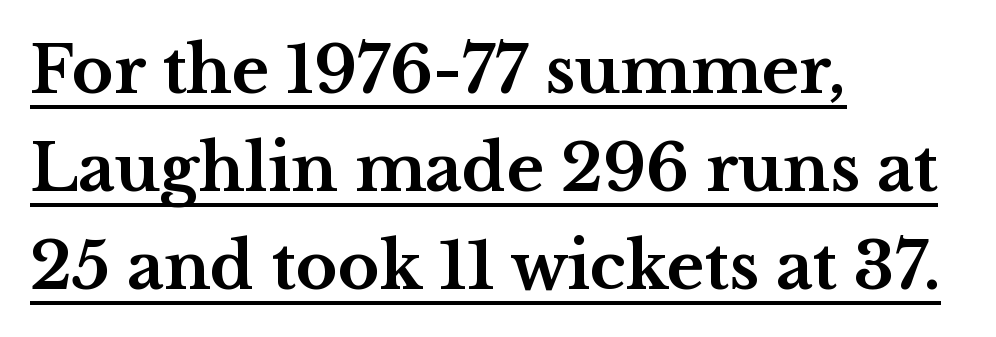
The rendering anchors every line to the left-hand side. This sample uses a serif face. In terms of weight, the rendering is a true, heavy bold. The specimen reads as upright at a glance.
